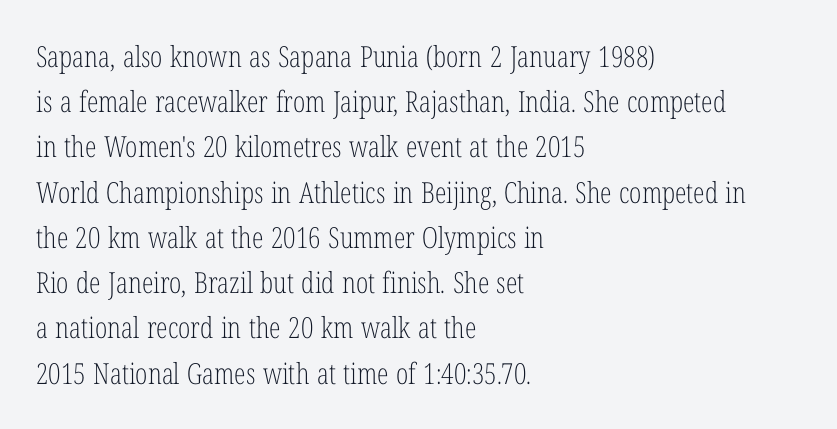
{"serif": "yes", "italic": "no", "bold": "no", "weight": "light", "width": "condensed", "stroke_contrast": "low", "x_height": "medium", "monospaced": "no", "underline": "no", "align": "left", "line_spacing": "normal", "line_spacing_ratio": 1.56, "letter_spacing": "normal", "letter_spacing_em": 0.0, "glyph_px": 29}
